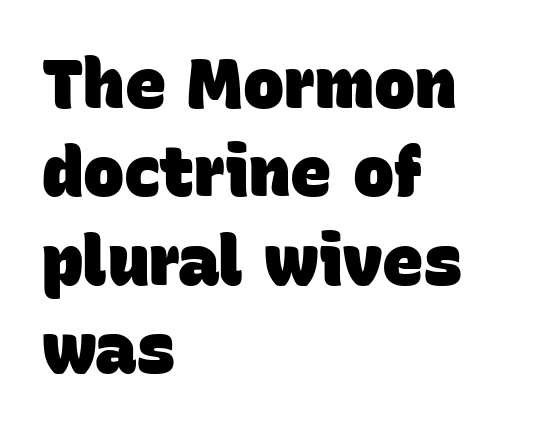
The image shows 69 px heavy sans-serif type; set left-aligned, normal line spacing (1.28x), normal letter spacing, not underlined; low stroke contrast and a large x-height.
